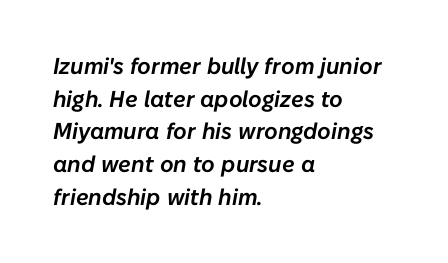
Does the copy run flush right? No — it runs flush left. Beneath every word, the page is bare. Regarding leading, the lines here are spaced in the standard way. Nothing unusual about the tracking: characters are spaced as the font intends. You can tell it's italic because the verticals aren't actually vertical.
